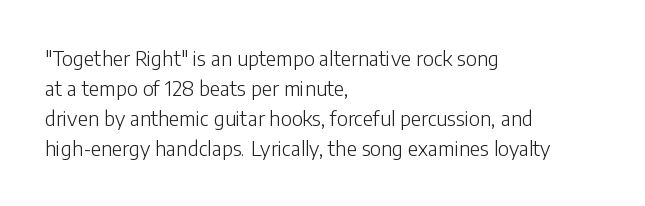
The face looks like a standard text weight, possibly lighter. A normal amount of white space separates one row of letters from the next. Line beginnings align vertically; line endings do not. The horizontal fit of the characters is conventional and even. The passage shown is not underscored anywhere.
